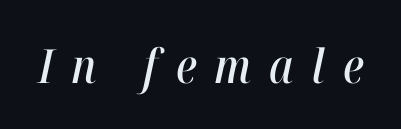
{"italic": "yes", "lean": "right", "slant_degrees": 12, "width": "condensed", "stroke_contrast": "high", "x_height": "medium", "monospaced": "no", "underline": "no", "letter_spacing": "wide", "letter_spacing_em": 0.38, "glyph_px": 47}
